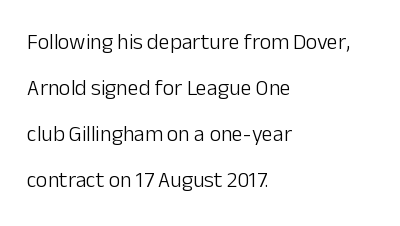
Q: Is the text bold? A: No.
Q: Is the text italic (slanted)? A: No, it is upright.
Q: Is the text underlined? A: No.
Q: How is the paragraph aligned? A: Left-aligned.
Q: Is the spacing between letters normal or unusually wide? A: Normal.
Q: Is the spacing between lines tight, normal or loose? A: Loose.
